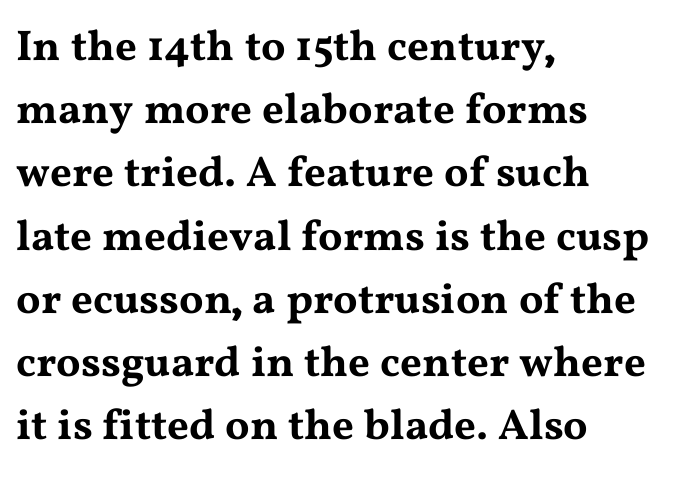
These lines were composed using upright roman letters. Short note: letters normally spaced. The foot of each line stays bare and open. Character widths vary here, with narrow letters taking less room than wide ones. Yep, those are serifs on the letters. Is the block centered? No — it sits flush against the left margin.
